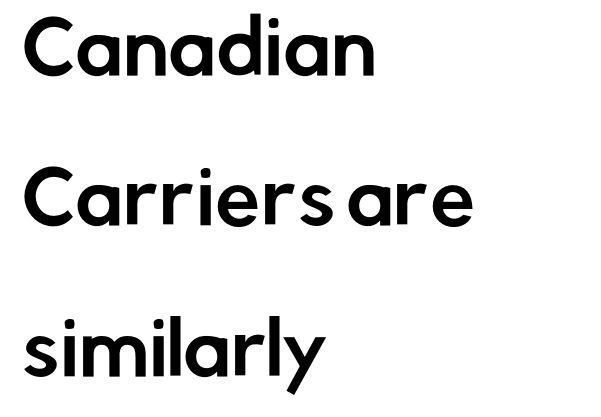
{"serif": "no", "italic": "no", "width": "normal", "stroke_contrast": "low", "x_height": "medium", "monospaced": "no", "underline": "no", "align": "left", "line_spacing": "loose", "line_spacing_ratio": 2.09, "letter_spacing": "normal", "letter_spacing_em": 0.0, "glyph_px": 72}
